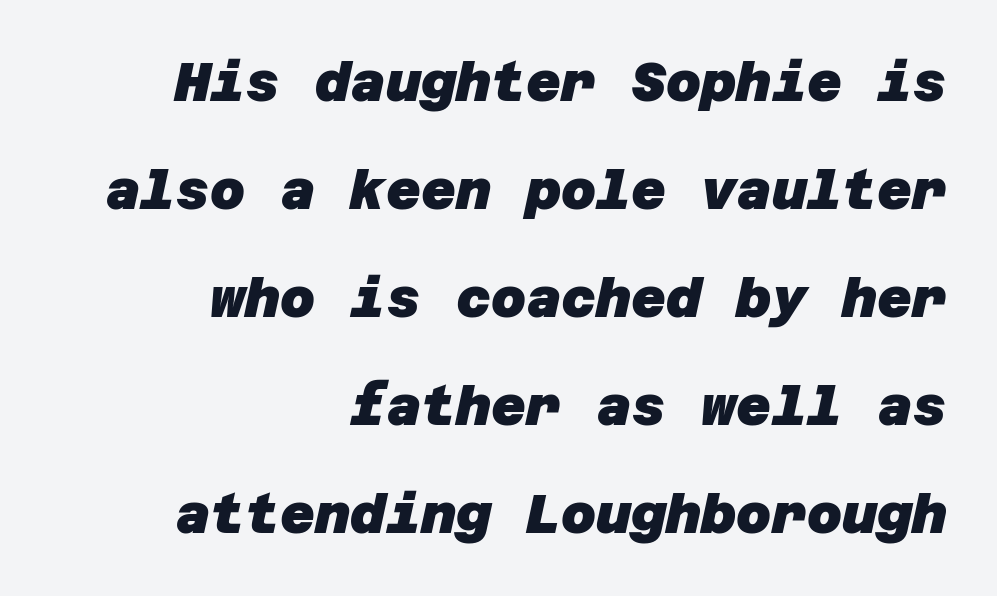
{"serif": "no", "bold": "yes", "weight": "heavy", "width": "normal", "stroke_contrast": "low", "x_height": "large", "underline": "no", "align": "right", "line_spacing": "loose", "line_spacing_ratio": 2.0, "letter_spacing": "normal", "letter_spacing_em": 0.0, "glyph_px": 54}
